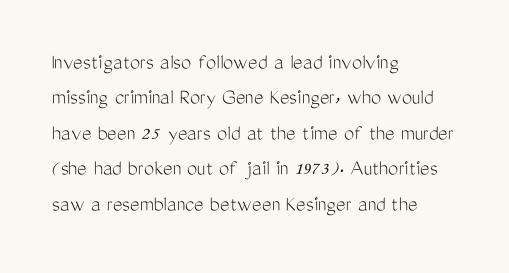
The face looks like a standard text weight, possibly lighter. Vertical strokes here are truly vertical. These lines keep a tight, regular rhythm from letter to letter. Leading matches the norm, producing a regular column. Left-aligned paragraph, ragged on the right. The space directly below the letters is spotless.
